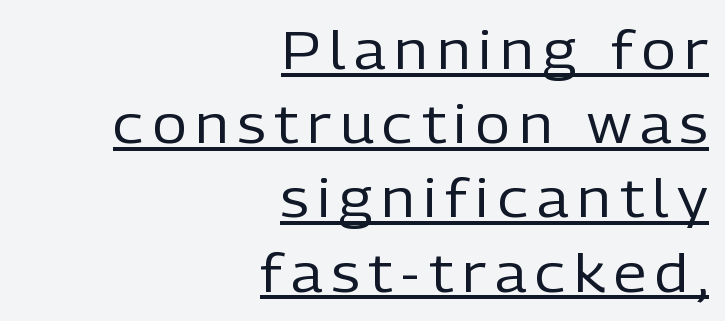
The image shows 53 px regular-weight sans-serif type, upright; set right-aligned, normal line spacing (1.4x), underlined; low stroke contrast and a medium x-height.
